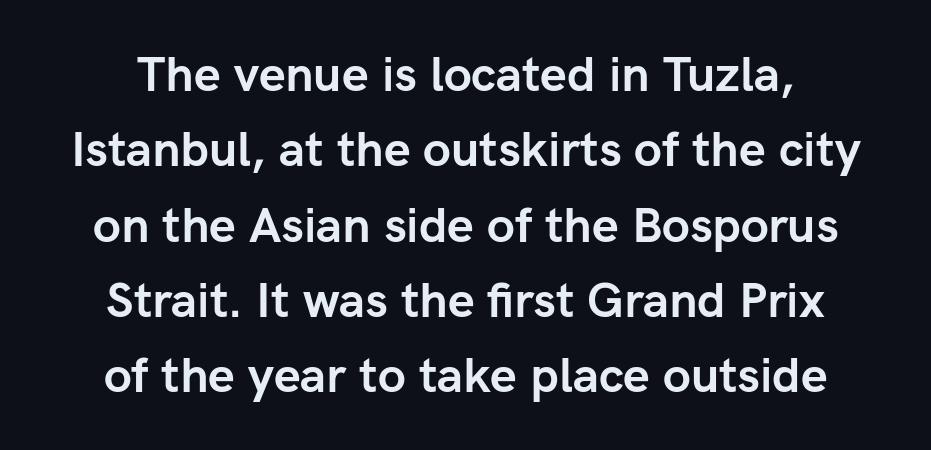
The image shows 48 px semibold sans-serif type, upright; set normal line spacing (1.57x), normal letter spacing, not underlined; low stroke contrast and a medium x-height.
